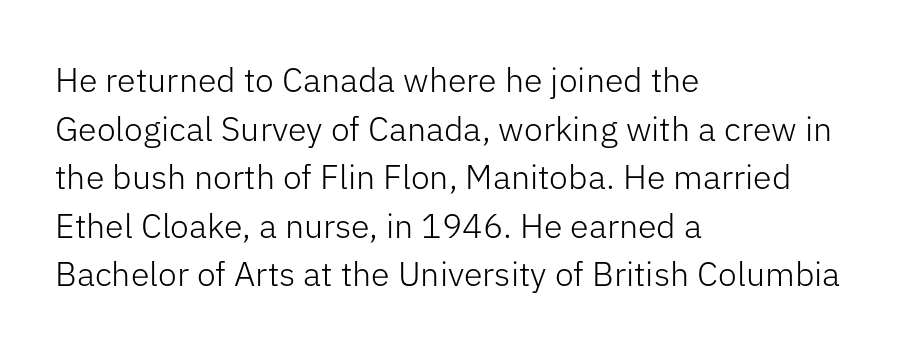
Q: Is the text bold? A: No.
Q: Is the text italic (slanted)? A: No, it is upright.
Q: Is the typeface a serif or a sans-serif typeface? A: Sans-serif.
Q: Is the text underlined? A: No.
Q: How is the paragraph aligned? A: Left-aligned.
Q: Is the spacing between letters normal or unusually wide? A: Normal.
Q: Is the spacing between lines tight, normal or loose? A: Normal.
Q: Width (condensed, normal, or wide)? A: Normal.
Q: Stroke contrast? A: Low.
Q: x-height? A: Medium.
Q: Monospaced? A: No.
